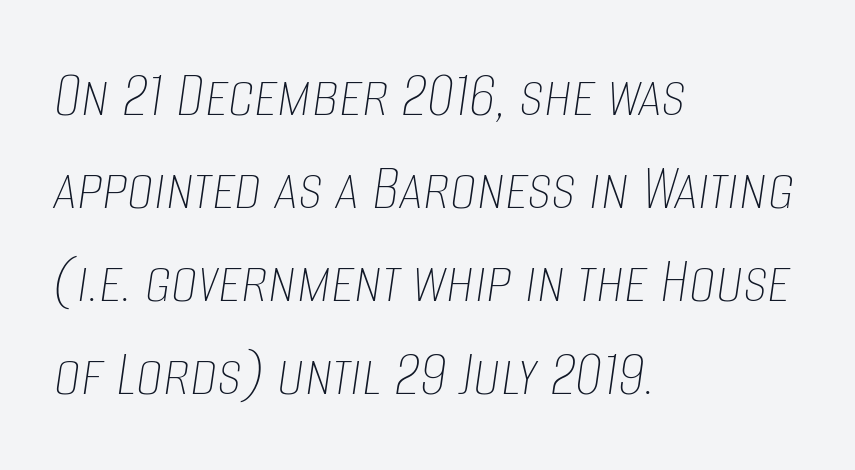
The image shows 67 px thin, condensed type, italic (leaning right); set left-aligned, normal line spacing (1.39x), normal letter spacing, not underlined; low stroke contrast and a large x-height.
